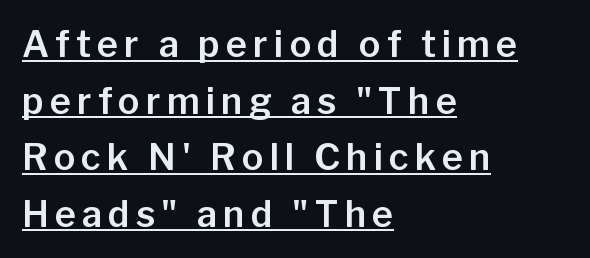
{"serif": "no", "italic": "no", "width": "normal", "stroke_contrast": "low", "x_height": "medium", "monospaced": "no", "underline": "yes", "align": "left", "line_spacing": "normal", "line_spacing_ratio": 1.57, "glyph_px": 36}
